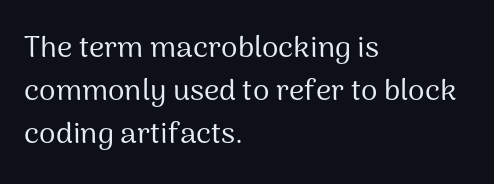
The image shows 30 px regular-weight sans-serif type, upright; set left-aligned, normal line spacing (1.43x), normal letter spacing, not underlined; medium stroke contrast and a medium x-height.
